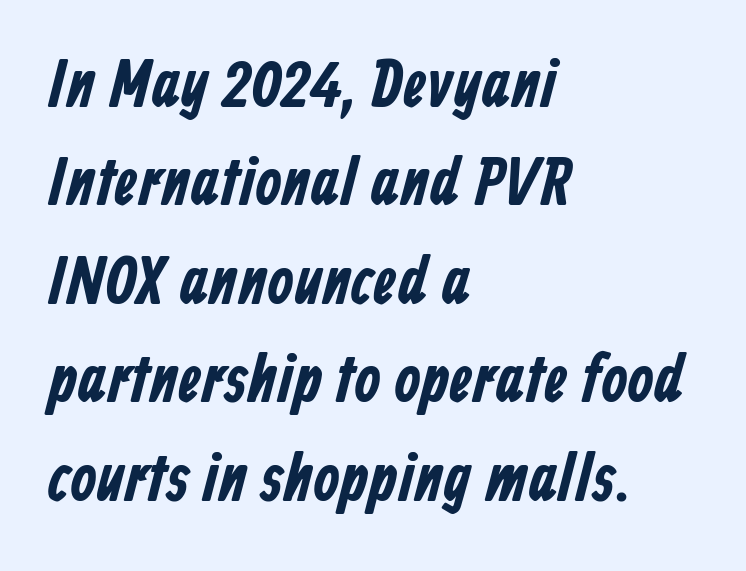
{"serif": "no", "width": "condensed", "stroke_contrast": "low", "x_height": "medium", "monospaced": "no", "underline": "no", "align": "left", "line_spacing": "normal", "line_spacing_ratio": 1.47, "letter_spacing": "normal", "letter_spacing_em": 0.0, "glyph_px": 67}
